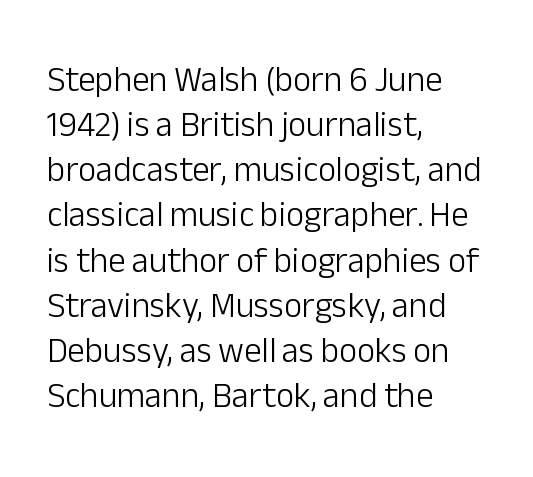
{"serif": "no", "italic": "no", "bold": "no", "weight": "light", "width": "normal", "stroke_contrast": "low", "x_height": "medium", "monospaced": "no", "underline": "no", "align": "left", "line_spacing": "normal", "line_spacing_ratio": 1.29, "letter_spacing": "normal", "letter_spacing_em": 0.0, "glyph_px": 35}
